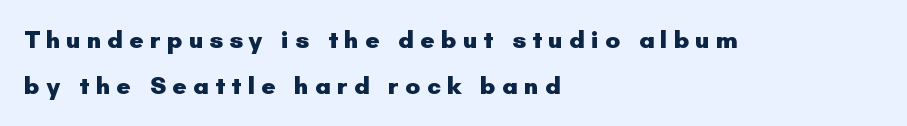
Q: Is the text bold? A: Yes.
Q: Is the text italic (slanted)? A: No, it is upright.
Q: Is the text underlined? A: No.
Q: How is the paragraph aligned? A: Left-aligned.
Q: Is the spacing between letters normal or unusually wide? A: Unusually wide.
